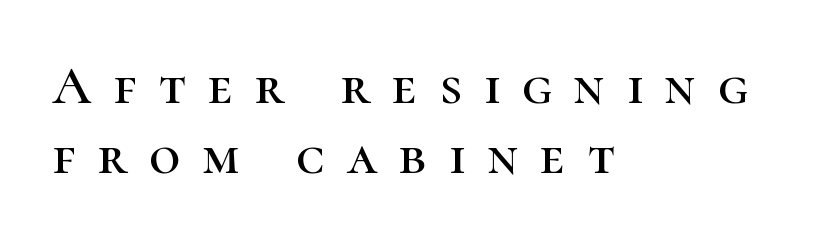
The image shows 54 px serif type, upright; set left-aligned, normal line spacing (1.29x), unusually wide letter spacing (+0.41 em), not underlined; high stroke contrast and a medium x-height.
